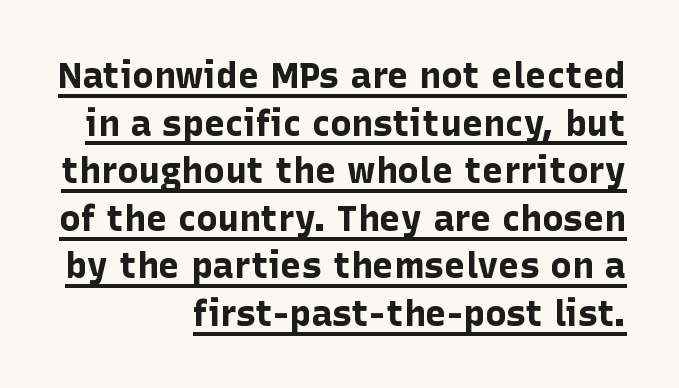
Q: Is the text bold? A: Yes.
Q: Is the text italic (slanted)? A: No, it is upright.
Q: Is the typeface a serif or a sans-serif typeface? A: Sans-serif.
Q: Is the text underlined? A: Yes.
Q: How is the paragraph aligned? A: Right-aligned.
Q: Is the spacing between letters normal or unusually wide? A: Normal.
Q: Is the spacing between lines tight, normal or loose? A: Normal.
Q: Width (condensed, normal, or wide)? A: Normal.
Q: Stroke contrast? A: Low.
Q: x-height? A: Medium.
Q: Monospaced? A: No.
